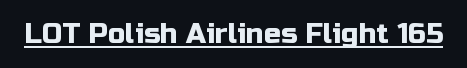
Each line of the rendering has a horizontal stroke beneath the glyphs. The letterforms sit shoulder to shoulder at normal distance. If you drew a line through each stem, it would be perfectly vertical. Nope, no serifs anywhere on these letters. This sample has the flowing, uneven cadence of proportional lettering.
